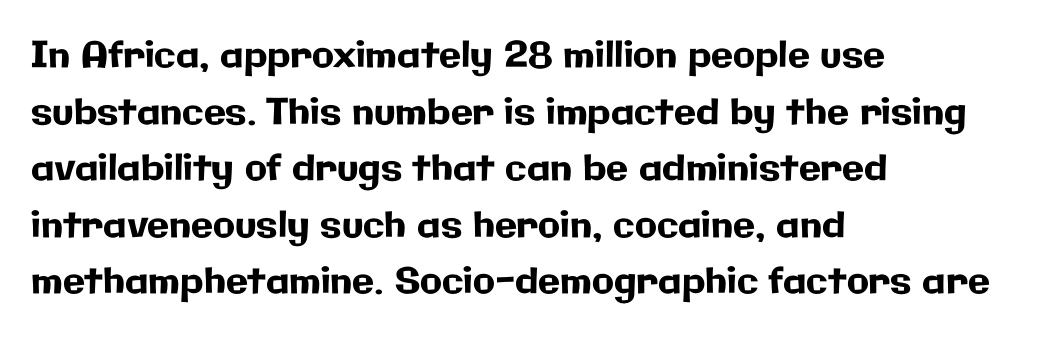
Note the varied advance widths — an 'i' is clearly narrower than an 'm'. The foot of each line stays bare and open. Check where the strokes stop: nothing finishes them off — pure sans. The lettering stays uniformly vertical, giving the passage a roman look. Spacing between characters is what you'd get straight out of the box. Leading matches the norm, producing a regular column.
